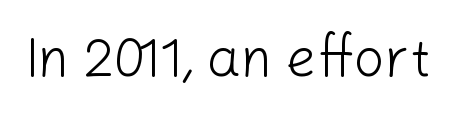
Q: Is the text bold? A: No.
Q: Is the text italic (slanted)? A: No, it is upright.
Q: Is the typeface a serif or a sans-serif typeface? A: Sans-serif.
Q: Is the text underlined? A: No.
Q: Is the spacing between letters normal or unusually wide? A: Normal.
Q: Width (condensed, normal, or wide)? A: Normal.
Q: Stroke contrast? A: Low.
Q: x-height? A: Medium.
Q: Monospaced? A: No.
